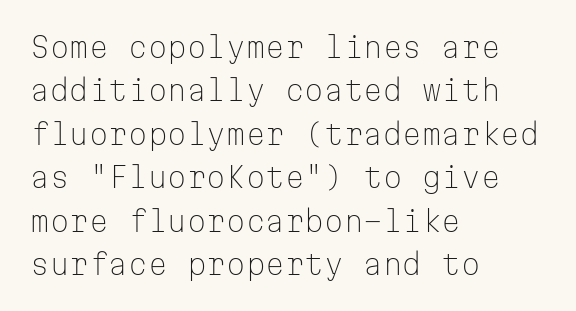
{"serif": "no", "italic": "no", "bold": "no", "weight": "light", "width": "normal", "stroke_contrast": "low", "x_height": "medium", "monospaced": "yes", "underline": "no", "align": "left", "line_spacing": "normal", "line_spacing_ratio": 1.55, "letter_spacing": "normal", "letter_spacing_em": 0.0, "glyph_px": 28}
